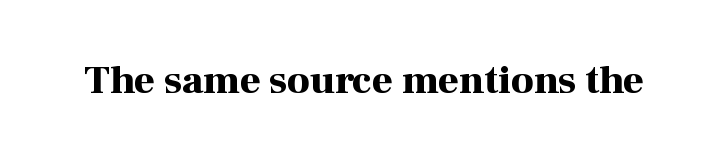
The image shows 40 px bold serif type, upright; set normal letter spacing, not underlined; high stroke contrast and a medium x-height.
